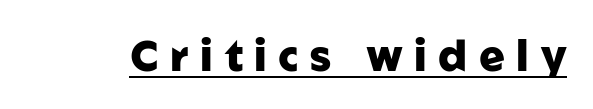
The image shows 43 px heavy sans-serif type, upright; set unusually wide letter spacing (+0.27 em), underlined; low stroke contrast and a medium x-height.
